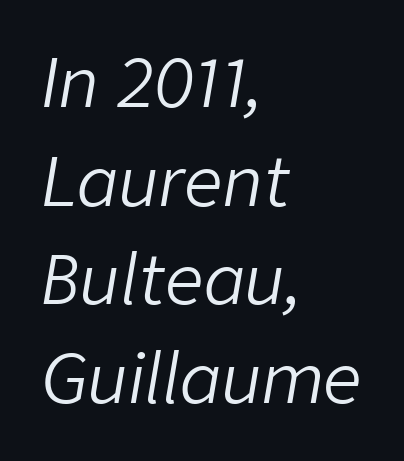
Q: Is the text bold? A: No.
Q: Is the text italic (slanted)? A: Yes, it leans right by about 9 degrees.
Q: Is the text underlined? A: No.
Q: How is the paragraph aligned? A: Left-aligned.
Q: Is the spacing between letters normal or unusually wide? A: Normal.
Q: Is the spacing between lines tight, normal or loose? A: Normal.
Q: Width (condensed, normal, or wide)? A: Normal.
Q: Stroke contrast? A: Low.
Q: x-height? A: Medium.
Q: Monospaced? A: No.
